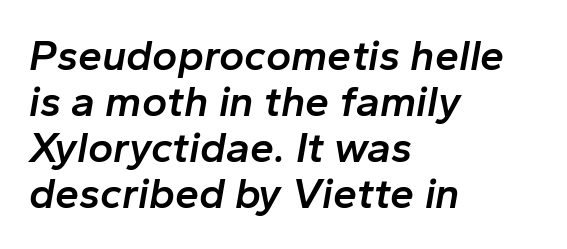
The image shows 43 px semibold type, italic (leaning right); set left-aligned, tight line spacing (1.07x), normal letter spacing, not underlined; low stroke contrast and a medium x-height.
